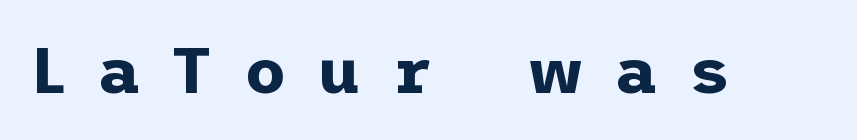
{"serif": "no", "italic": "no", "bold": "yes", "weight": "bold", "width": "normal", "stroke_contrast": "low", "x_height": "medium", "underline": "no", "letter_spacing": "wide", "letter_spacing_em": 0.48, "glyph_px": 65}
